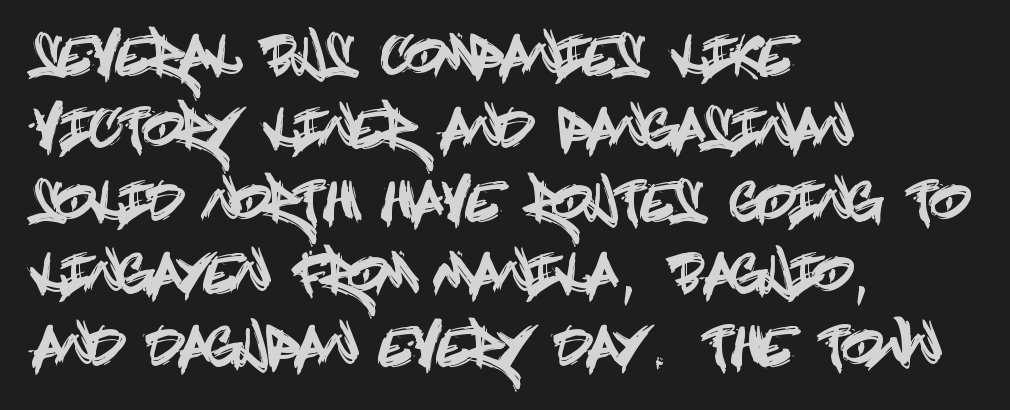
{"serif": "no", "width": "condensed", "x_height": "large", "underline": "no", "align": "left", "line_spacing": "normal", "line_spacing_ratio": 1.4, "letter_spacing": "normal", "letter_spacing_em": 0.0, "glyph_px": 52}
